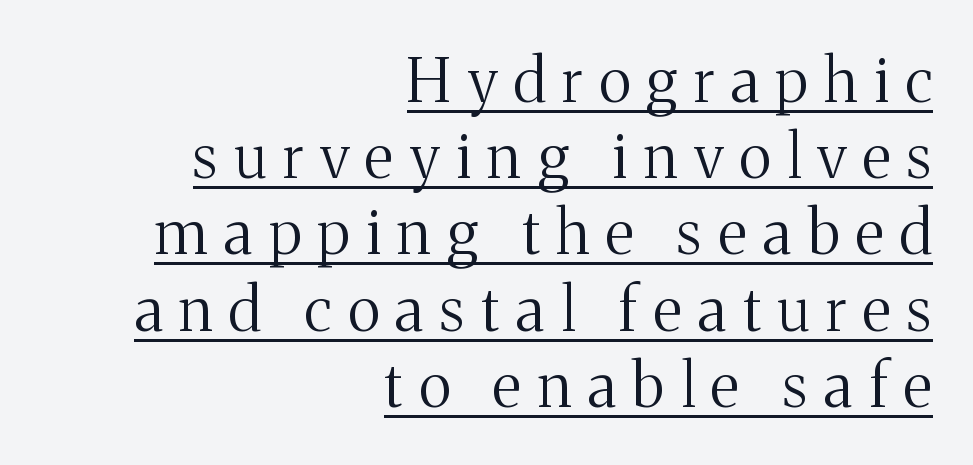
Q: Is the text bold? A: No.
Q: Is the text italic (slanted)? A: No, it is upright.
Q: Is the typeface a serif or a sans-serif typeface? A: Serif.
Q: Is the text underlined? A: Yes.
Q: How is the paragraph aligned? A: Right-aligned.
Q: Is the spacing between letters normal or unusually wide? A: Unusually wide.
Q: Is the spacing between lines tight, normal or loose? A: Normal.
Q: Width (condensed, normal, or wide)? A: Normal.
Q: Stroke contrast? A: Medium.
Q: x-height? A: Medium.
Q: Monospaced? A: No.
